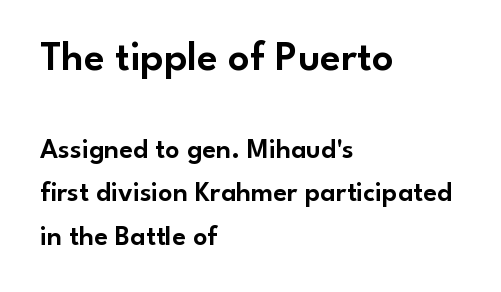
The image shows 42 px sans-serif type, upright; set left-aligned, normal line spacing (1.54x), normal letter spacing, not underlined; the first (top) block is 1.5x larger; low stroke contrast and a small x-height.
